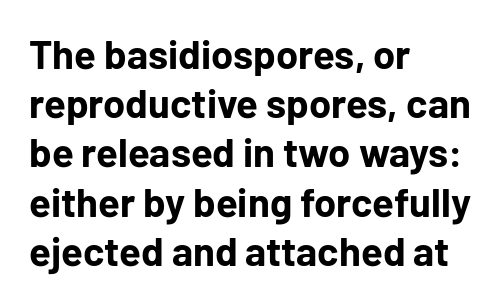
Glance below the letters and you will spot only blank space. Heft: maximum for text — a bold. What kind of face is this? One without serifs — a sans. Letter spacing: default.
